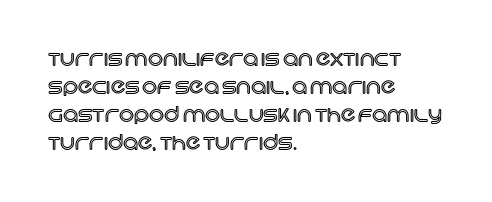
{"italic": "no", "underline": "no", "align": "left", "line_spacing": "normal", "line_spacing_ratio": 1.33, "letter_spacing": "normal", "letter_spacing_em": 0.0, "glyph_px": 21}
